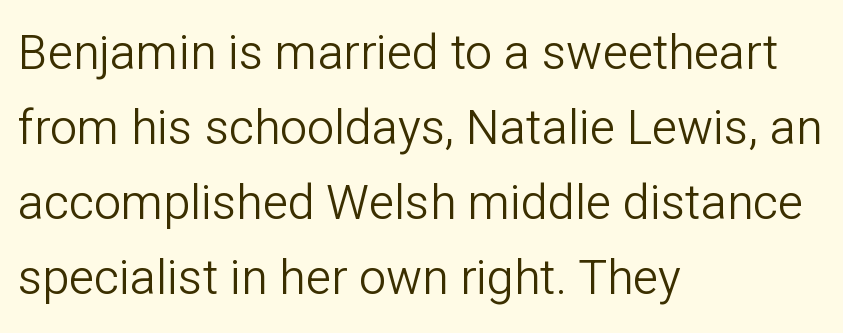
{"serif": "no", "italic": "no", "bold": "no", "weight": "light", "width": "normal", "stroke_contrast": "low", "x_height": "medium", "monospaced": "no", "underline": "no", "align": "left", "line_spacing": "normal", "line_spacing_ratio": 1.56, "letter_spacing": "normal", "letter_spacing_em": 0.0, "glyph_px": 48}
